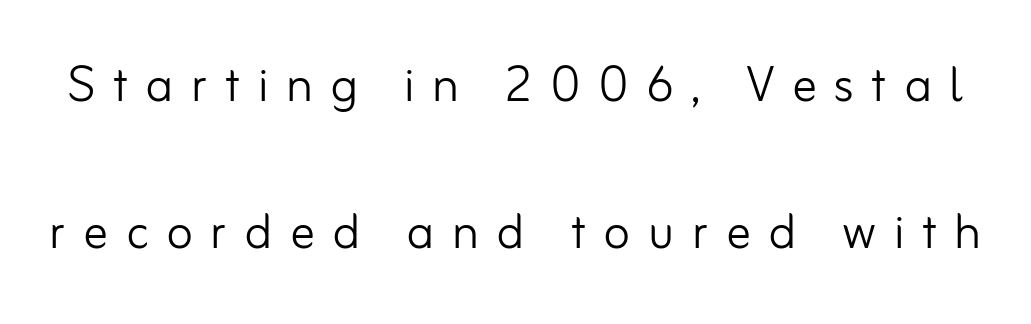
The image shows 62 px light sans-serif type, upright; set loose line spacing (2.37x), unusually wide letter spacing (+0.28 em), not underlined; low stroke contrast and a small x-height.
